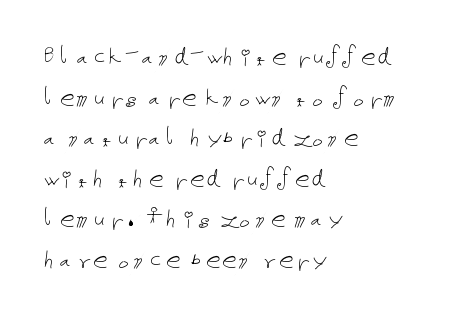
Line starts are locked; line ends wander. It's the straight-up-and-down kind of type. Reading down the column, the eye jumps a familiar distance to each next line. Underline: absent.
